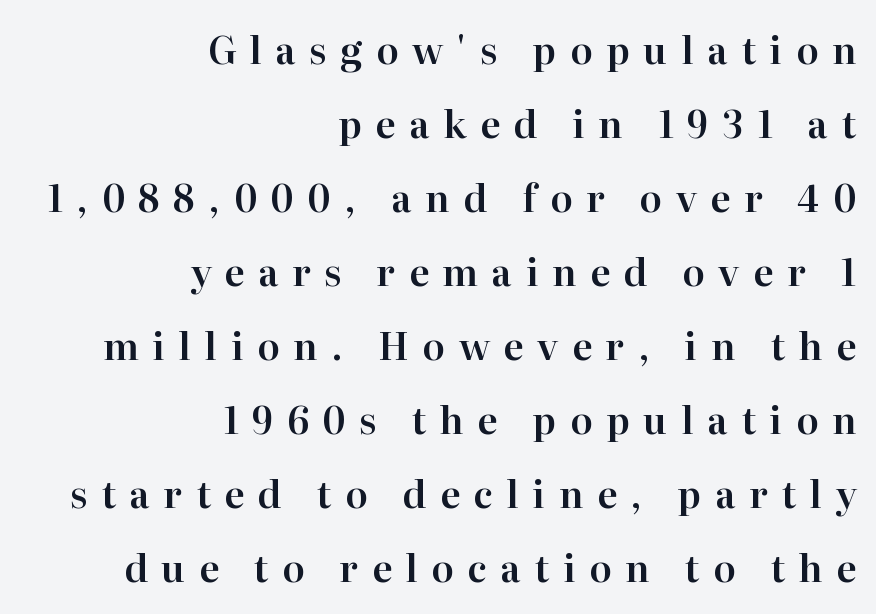
Q: Is the text italic (slanted)? A: No, it is upright.
Q: Is the typeface a serif or a sans-serif typeface? A: Serif.
Q: Is the text underlined? A: No.
Q: How is the paragraph aligned? A: Right-aligned.
Q: Is the spacing between letters normal or unusually wide? A: Unusually wide.
Q: Is the spacing between lines tight, normal or loose? A: Loose.
Q: Width (condensed, normal, or wide)? A: Normal.
Q: Stroke contrast? A: High.
Q: x-height? A: Medium.
Q: Monospaced? A: No.
